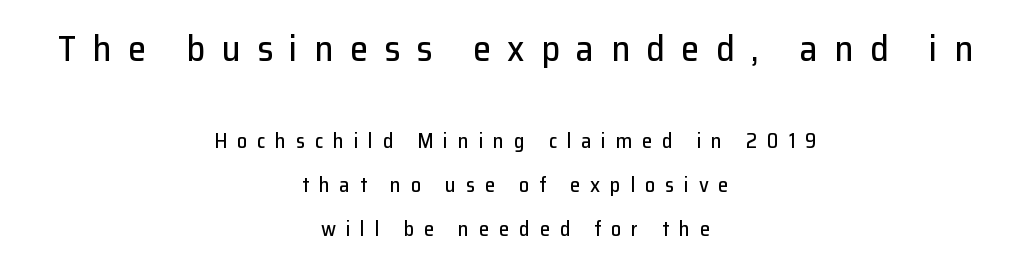
The image shows 36 px sans-serif type, upright; set centered, loose line spacing (2.09x), unusually wide letter spacing (+0.46 em), not underlined; the first (top) block is 1.71x larger; low stroke contrast and a medium x-height.
